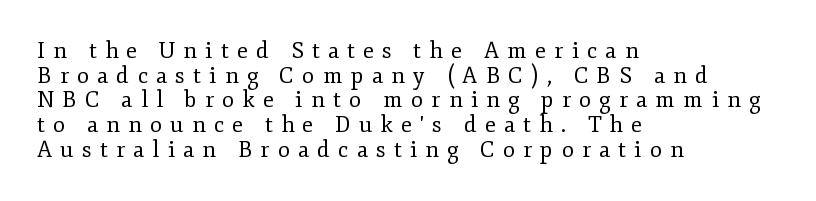
Just letters on the line, the space beneath them empty. Closely set lines give the paragraph a compact silhouette. Compared with typical body copy, the letter spacing here is much looser. Bold? No — there's no thickening of the strokes. Every stem runs plumb, perpendicular to the baseline.
